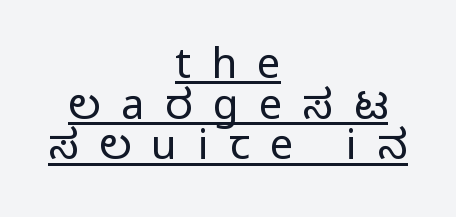
{"serif": "no", "italic": "no", "bold": "no", "weight": "regular", "width": "condensed", "stroke_contrast": "low", "x_height": "large", "monospaced": "no", "underline": "yes", "align": "center", "line_spacing": "tight", "line_spacing_ratio": 0.97, "letter_spacing": "wide", "letter_spacing_em": 0.49, "glyph_px": 42}
